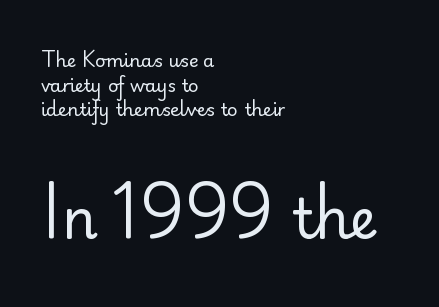
{"serif": "no", "italic": "no", "bold": "no", "weight": "regular", "width": "normal", "stroke_contrast": "low", "x_height": "small", "monospaced": "no", "underline": "no", "align": "left", "line_spacing": "normal", "line_spacing_ratio": 1.37, "letter_spacing": "normal", "letter_spacing_em": 0.0, "larger_block": "second", "size_ratio": 3.06, "glyph_px": 55}
